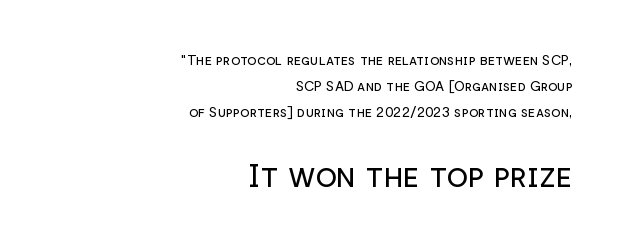
The image shows 32 px regular-weight sans-serif type, upright; set right-aligned, line spacing 1.84x, normal letter spacing, not underlined; the second (bottom) block is 2.29x larger; low stroke contrast and a medium x-height.
